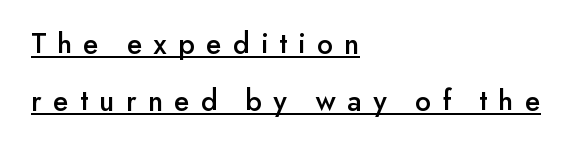
{"serif": "no", "italic": "no", "width": "normal", "stroke_contrast": "low", "x_height": "small", "monospaced": "no", "underline": "yes", "align": "left", "line_spacing_ratio": 1.89, "letter_spacing": "wide", "letter_spacing_em": 0.38, "glyph_px": 30}
